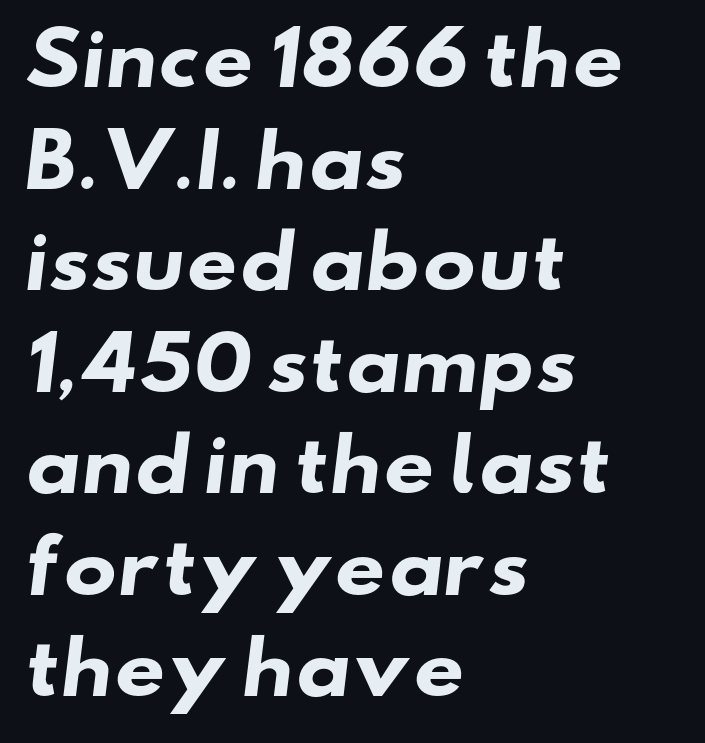
{"serif": "no", "bold": "yes", "weight": "heavy", "width": "wide", "stroke_contrast": "low", "x_height": "small", "monospaced": "no", "underline": "no", "align": "left", "line_spacing": "normal", "line_spacing_ratio": 1.43, "letter_spacing": "normal", "letter_spacing_em": 0.0, "glyph_px": 71}
